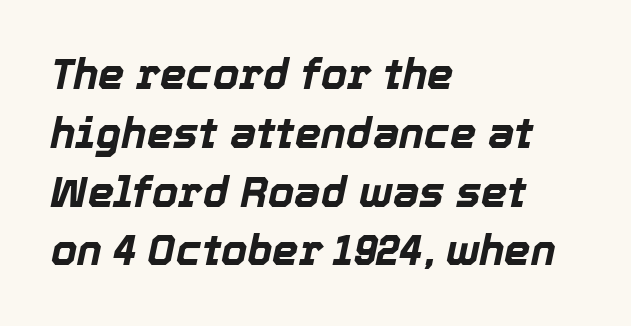
The image shows 42 px bold type, italic (leaning right); set left-aligned, normal line spacing (1.4x), normal letter spacing, not underlined; a medium x-height.
